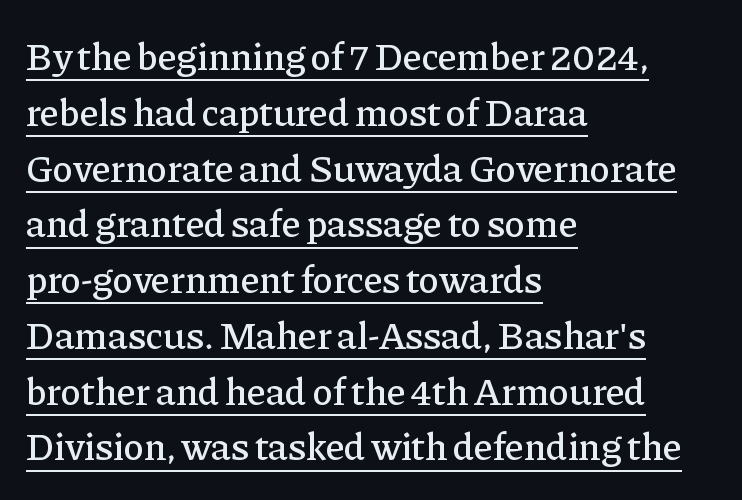
Q: Is the text italic (slanted)? A: No, it is upright.
Q: Is the typeface a serif or a sans-serif typeface? A: Serif.
Q: Is the text underlined? A: Yes.
Q: How is the paragraph aligned? A: Left-aligned.
Q: Is the spacing between letters normal or unusually wide? A: Normal.
Q: Is the spacing between lines tight, normal or loose? A: Normal.
Q: Width (condensed, normal, or wide)? A: Normal.
Q: Stroke contrast? A: Low.
Q: x-height? A: Medium.
Q: Monospaced? A: No.
